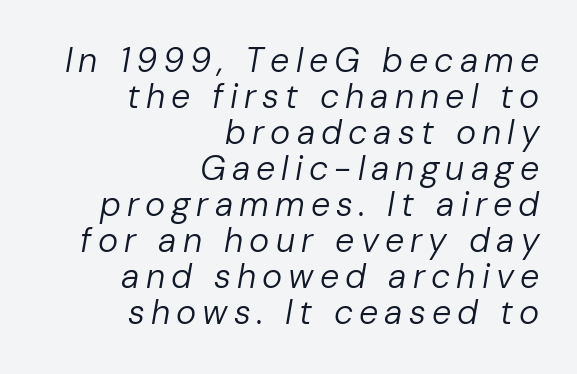
The face used here has a pronounced slope to its letters. Is there much room between lines? No — they nearly touch. Is the block centered? No — it sits flush against the right margin. The gap between lines stays unmarked. Is this a fixed-width face? No — the glyphs have proportional, varying widths.
